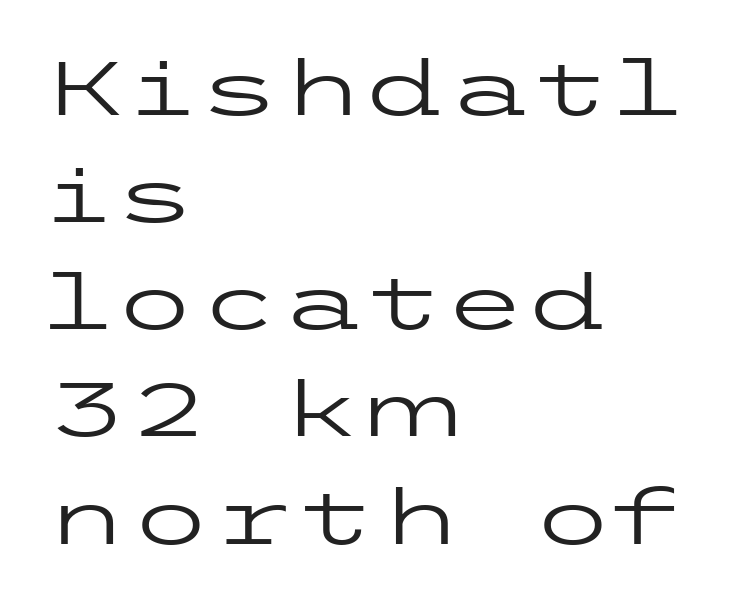
{"serif": "no", "italic": "no", "bold": "no", "weight": "regular", "width": "wide", "stroke_contrast": "low", "x_height": "medium", "underline": "no", "align": "left", "line_spacing": "normal", "line_spacing_ratio": 1.41, "letter_spacing": "normal", "letter_spacing_em": 0.0, "glyph_px": 76}
